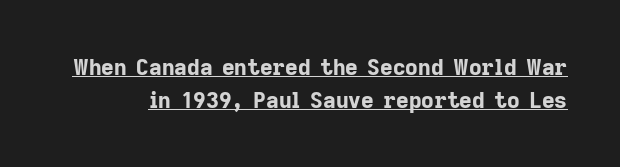
{"italic": "no", "bold": "yes", "underline": "yes", "line_spacing": "normal", "line_spacing_ratio": 1.5, "letter_spacing": "normal", "letter_spacing_em": 0.0, "glyph_px": 22}
